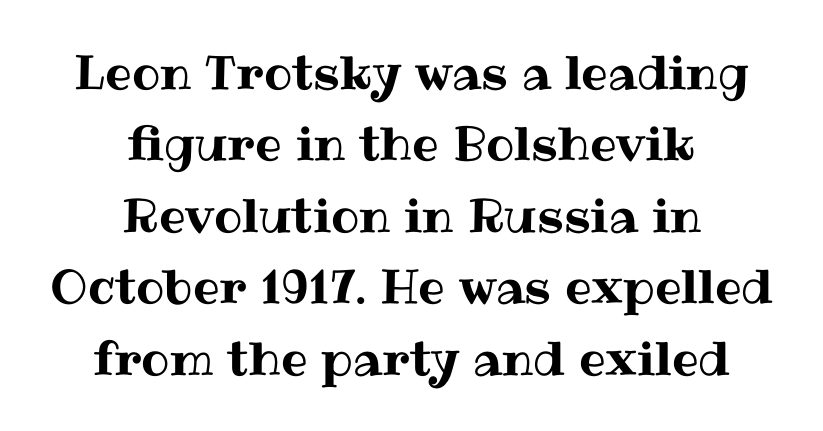
The image shows 47 px text type, upright; set centered, normal line spacing (1.52x), normal letter spacing, not underlined; medium stroke contrast and a medium x-height.
